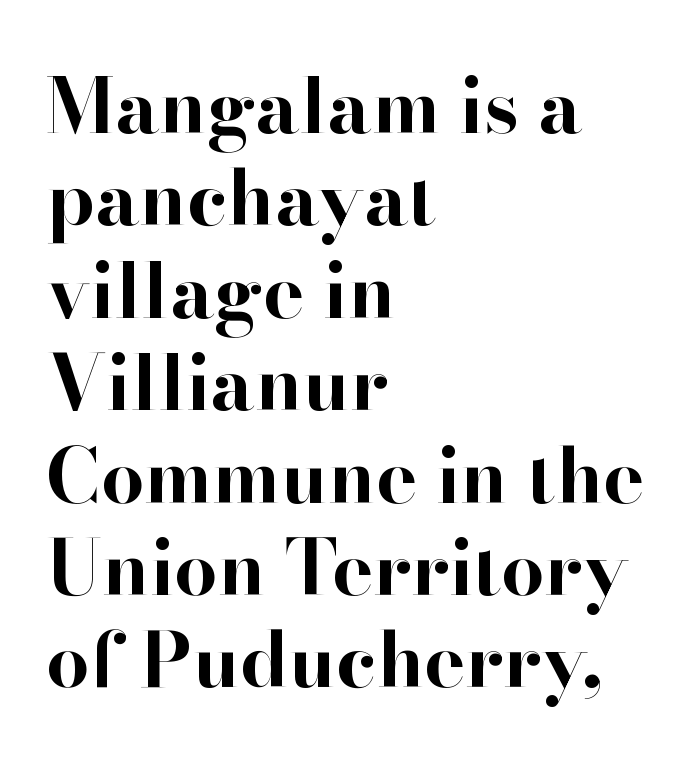
{"serif": "yes", "italic": "no", "bold": "yes", "weight": "bold", "width": "normal", "stroke_contrast": "high", "x_height": "small", "monospaced": "no", "underline": "no", "align": "left", "line_spacing_ratio": 1.2, "letter_spacing": "normal", "letter_spacing_em": 0.0, "glyph_px": 77}
